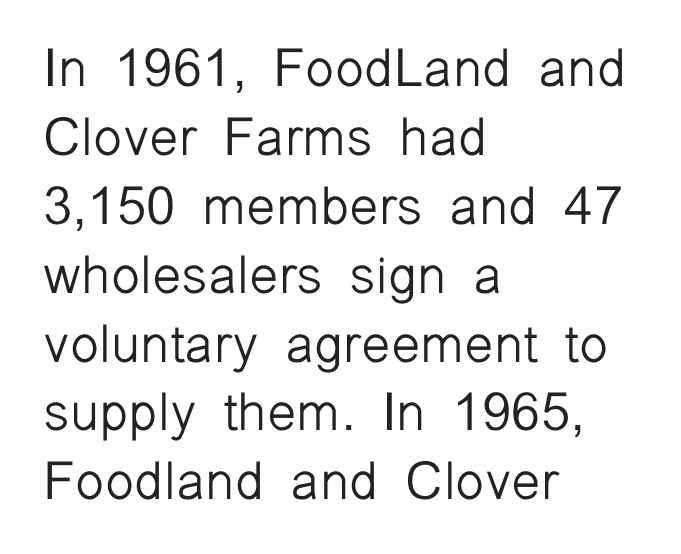
Q: Is the text bold? A: No.
Q: Is the text italic (slanted)? A: No, it is upright.
Q: Is the typeface a serif or a sans-serif typeface? A: Sans-serif.
Q: Is the text underlined? A: No.
Q: How is the paragraph aligned? A: Left-aligned.
Q: Is the spacing between letters normal or unusually wide? A: Normal.
Q: Is the spacing between lines tight, normal or loose? A: Normal.
Q: Width (condensed, normal, or wide)? A: Normal.
Q: Stroke contrast? A: Low.
Q: x-height? A: Medium.
Q: Monospaced? A: No.
